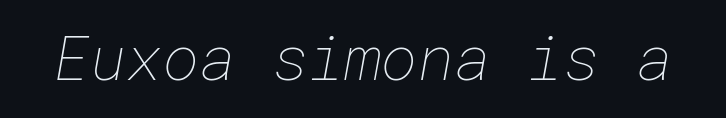
Q: Is the text bold? A: No.
Q: Is the text underlined? A: No.
Q: Is the spacing between letters normal or unusually wide? A: Normal.
Q: Width (condensed, normal, or wide)? A: Normal.
Q: Stroke contrast? A: Low.
Q: x-height? A: Medium.
